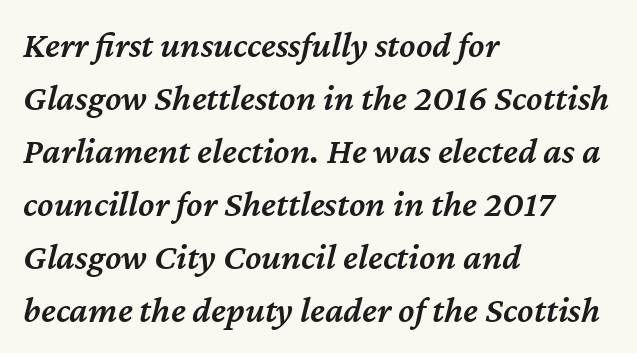
{"italic": "yes", "lean": "right", "slant_degrees": 12, "bold": "semi", "weight": "semibold", "width": "normal", "stroke_contrast": "medium", "x_height": "medium", "monospaced": "no", "underline": "no", "align": "left", "line_spacing": "normal", "line_spacing_ratio": 1.43, "letter_spacing": "normal", "letter_spacing_em": 0.0, "glyph_px": 37}
